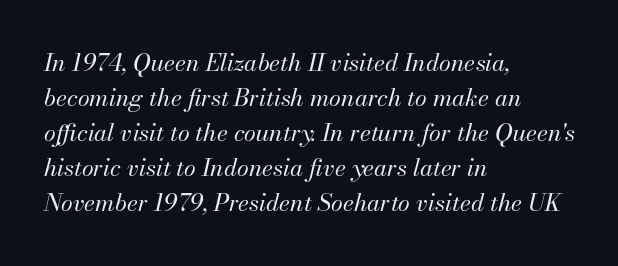
{"italic": "yes", "lean": "right", "slant_degrees": 13, "bold": "no", "underline": "no", "align": "left", "line_spacing": "normal", "line_spacing_ratio": 1.46, "letter_spacing": "normal", "letter_spacing_em": 0.0, "glyph_px": 24}
